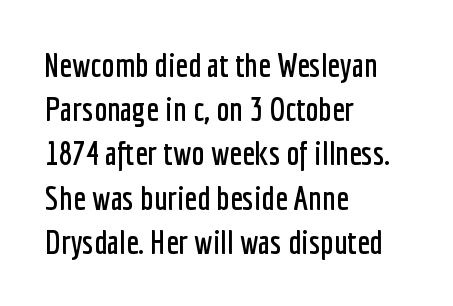
{"serif": "no", "italic": "no", "width": "condensed", "stroke_contrast": "low", "x_height": "medium", "monospaced": "no", "underline": "no", "align": "left", "line_spacing": "normal", "line_spacing_ratio": 1.34, "letter_spacing": "normal", "letter_spacing_em": 0.0, "glyph_px": 33}
